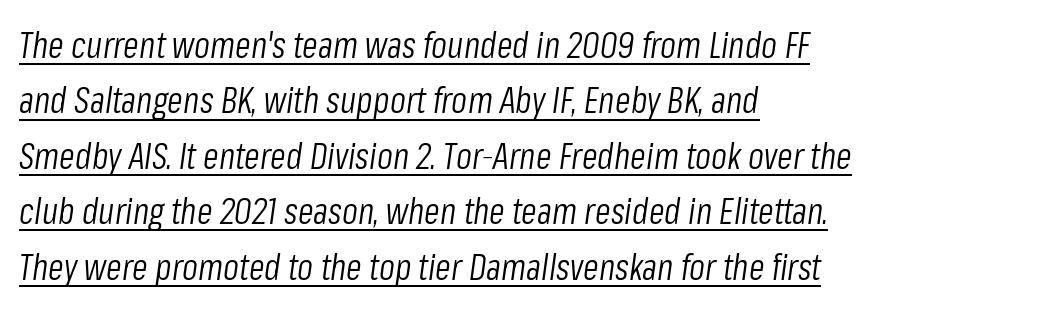
Baseline-to-baseline distance is the conventional proportion of letter height. The letterforms sit shoulder to shoulder at normal distance. Descenders here cross a horizontal rule under the line. Caption: multi-line text, flush left, ragged right.
